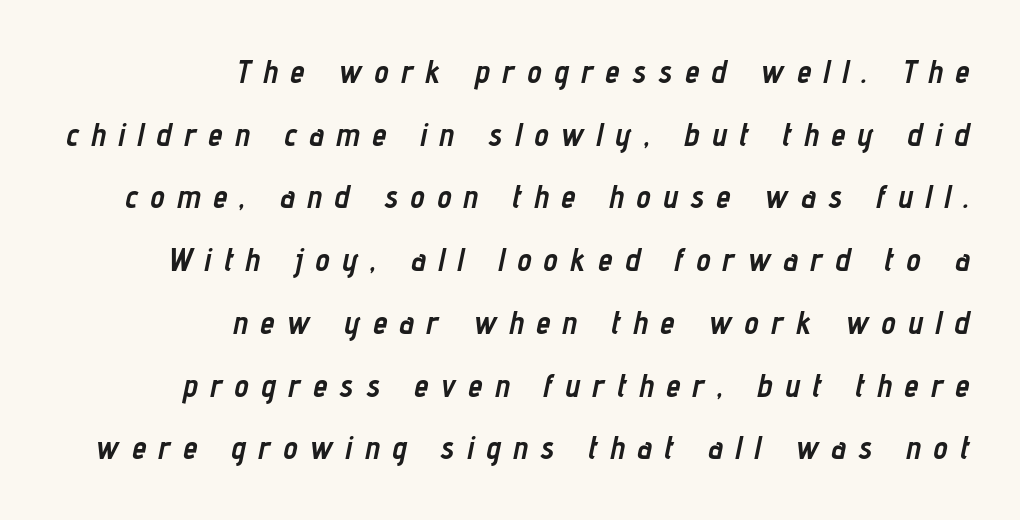
{"italic": "yes", "lean": "right", "slant_degrees": 12, "bold": "yes", "weight": "semibold", "width": "condensed", "stroke_contrast": "low", "x_height": "medium", "monospaced": "no", "underline": "no", "align": "right", "line_spacing": "loose", "line_spacing_ratio": 1.96, "letter_spacing": "wide", "letter_spacing_em": 0.4, "glyph_px": 32}
